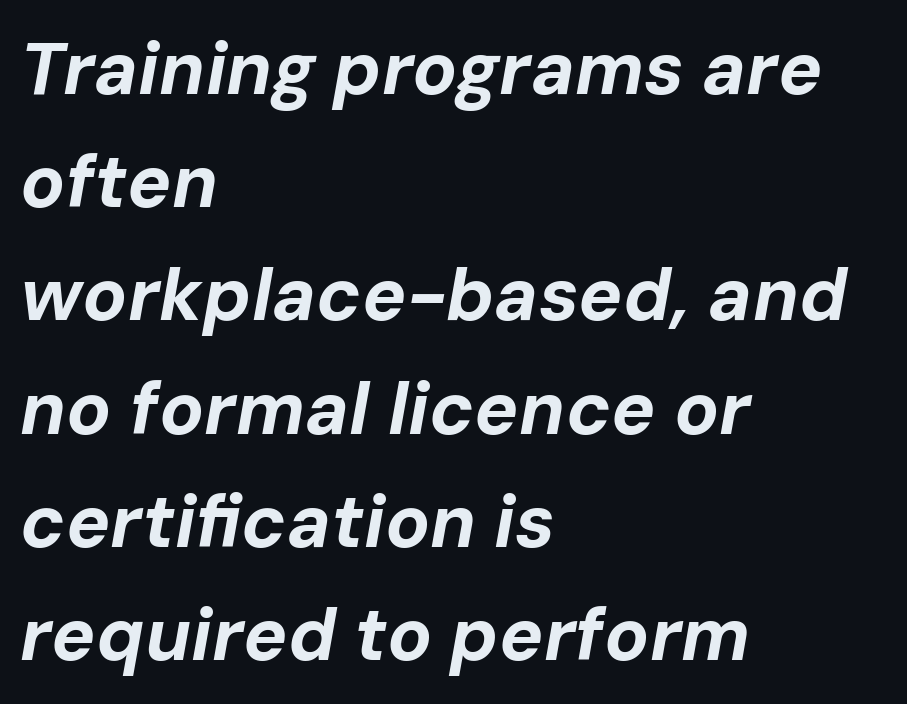
The image shows 74 px bold type, italic (leaning right); set left-aligned, normal line spacing (1.53x), normal letter spacing, not underlined; low stroke contrast and a medium x-height.
